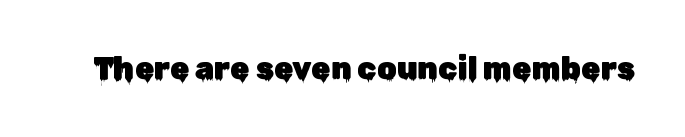
Q: Is the text italic (slanted)? A: No, it is upright.
Q: Is the typeface a serif or a sans-serif typeface? A: Sans-serif.
Q: Is the text underlined? A: No.
Q: Is the spacing between letters normal or unusually wide? A: Normal.
Q: Width (condensed, normal, or wide)? A: Normal.
Q: Stroke contrast? A: Low.
Q: x-height? A: Medium.
Q: Monospaced? A: No.
